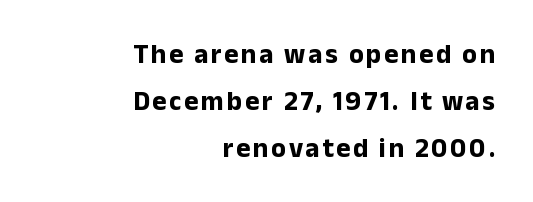
The image shows 27 px bold type, upright; set right-aligned, line spacing 1.75x, not underlined.
